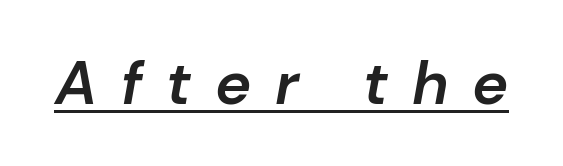
The image shows 61 px semibold type, italic (leaning right); set unusually wide letter spacing (+0.39 em), underlined; low stroke contrast and a medium x-height.
